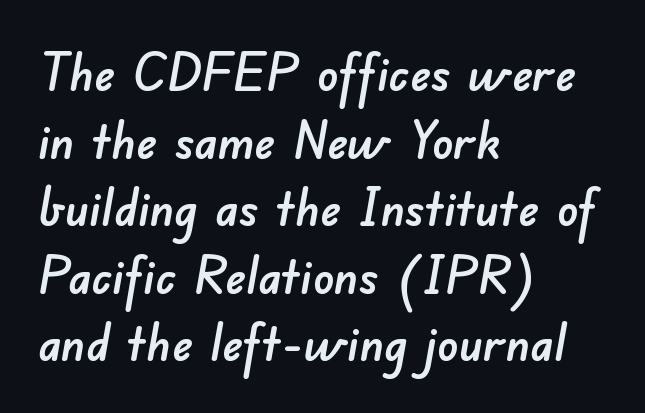
Vertical spacing — default. Words float on clear page, feet unadorned. Typeset ragged right — the left edge is the straight one. Varying glyph widths throughout — classic text-font behaviour. The characters display no serif detailing; their extremities are plain. Default kerning and tracking; the words read as compact shapes.
